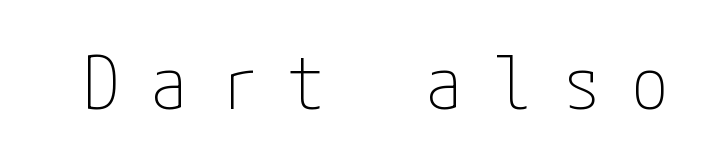
{"serif": "no", "italic": "no", "bold": "no", "weight": "thin", "width": "condensed", "stroke_contrast": "low", "x_height": "medium", "underline": "no", "letter_spacing": "wide", "letter_spacing_em": 0.44, "glyph_px": 73}
